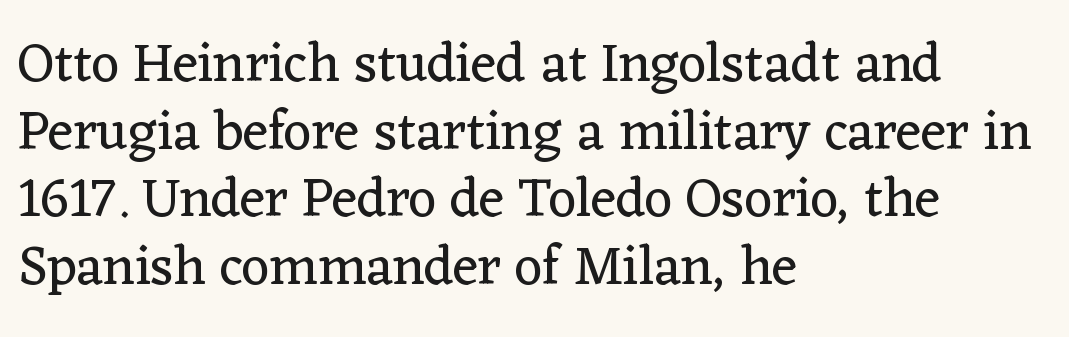
The image shows 55 px regular-weight serif type, upright; set left-aligned, line spacing 1.23x, normal letter spacing, not underlined; low stroke contrast and a medium x-height.
